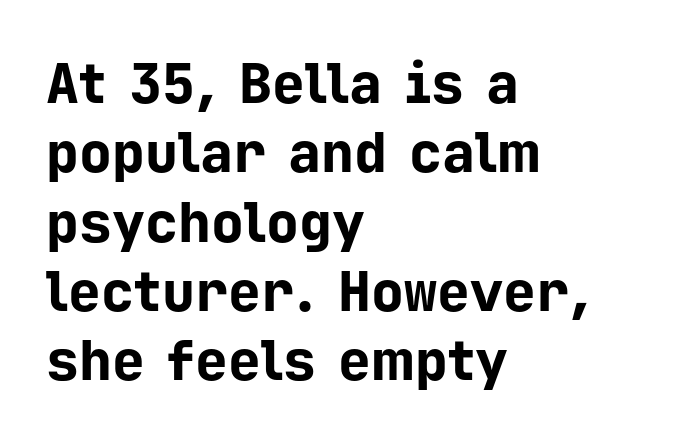
Q: Is the text bold? A: Yes.
Q: Is the text italic (slanted)? A: No, it is upright.
Q: Is the typeface a serif or a sans-serif typeface? A: Sans-serif.
Q: Is the text underlined? A: No.
Q: How is the paragraph aligned? A: Left-aligned.
Q: Is the spacing between letters normal or unusually wide? A: Normal.
Q: Is the spacing between lines tight, normal or loose? A: Normal.
Q: Width (condensed, normal, or wide)? A: Normal.
Q: Stroke contrast? A: Low.
Q: x-height? A: Medium.
Q: Monospaced? A: Yes.
